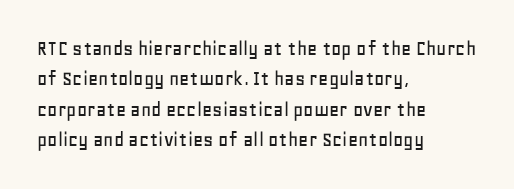
{"italic": "no", "underline": "no", "align": "left", "line_spacing": "normal", "line_spacing_ratio": 1.38, "letter_spacing": "normal", "letter_spacing_em": 0.0, "glyph_px": 22}
